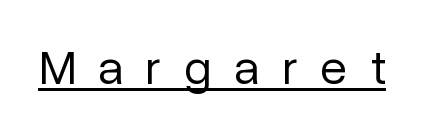
{"serif": "no", "italic": "no", "bold": "no", "weight": "regular", "width": "normal", "stroke_contrast": "low", "x_height": "medium", "monospaced": "no", "underline": "yes", "letter_spacing": "wide", "letter_spacing_em": 0.46, "glyph_px": 49}
